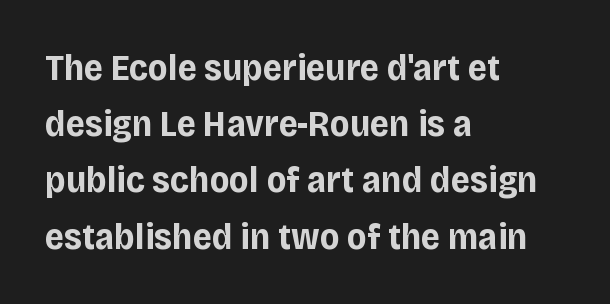
What stands out about the letter spacing? Nothing — it is the standard amount. The typesetter chose a ragged-right arrangement here. Do the characters align in a grid? No, the font is proportional. Thick stems and heavy bowls — unmistakably bold. Beneath every word, the page is bare. Designer's note — italics off, roman on.
